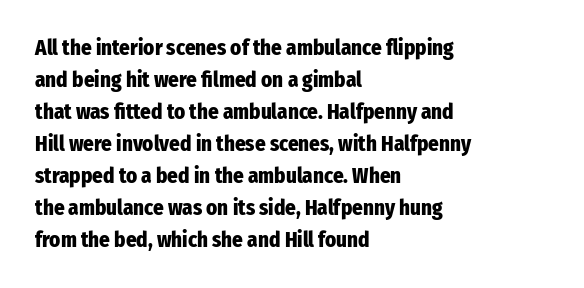
{"italic": "no", "bold": "yes", "underline": "no", "align": "left", "line_spacing": "normal", "line_spacing_ratio": 1.52, "letter_spacing": "normal", "letter_spacing_em": 0.0, "glyph_px": 21}
